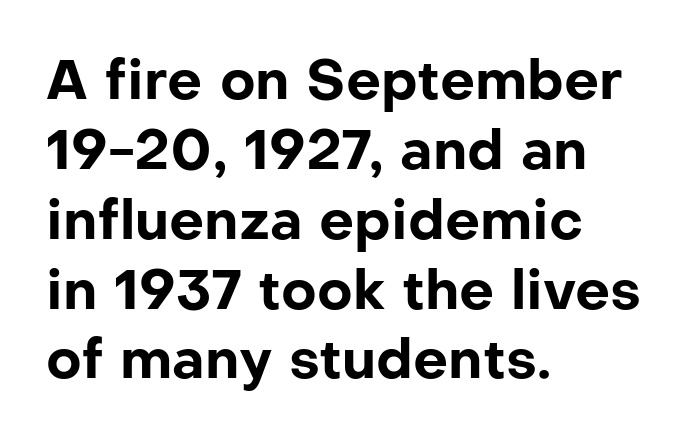
Do the letters lean? They stand straight. The leading is moderate, giving the passage an even texture. Each letter keeps its own natural width here, so spacing adapts to shape. Casual observation: everything's shoved over to the left. The font family rendered here belongs to the sans-serif group.
